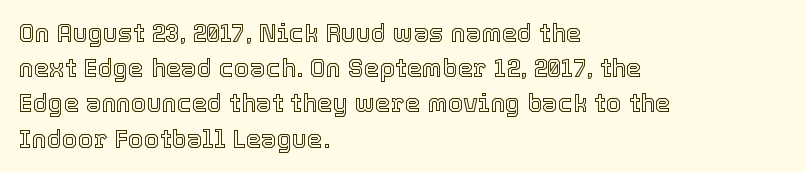
Q: Is the text italic (slanted)? A: No, it is upright.
Q: Is the text underlined? A: No.
Q: How is the paragraph aligned? A: Left-aligned.
Q: Is the spacing between letters normal or unusually wide? A: Normal.
Q: Is the spacing between lines tight, normal or loose? A: Normal.
